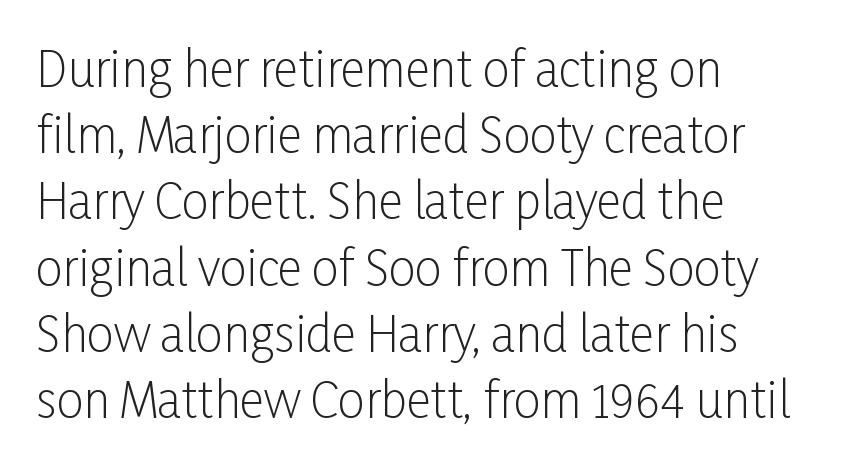
{"serif": "no", "italic": "no", "bold": "no", "weight": "light", "width": "condensed", "stroke_contrast": "low", "x_height": "medium", "monospaced": "no", "underline": "no", "align": "left", "line_spacing": "normal", "line_spacing_ratio": 1.38, "letter_spacing": "normal", "letter_spacing_em": 0.0, "glyph_px": 48}
